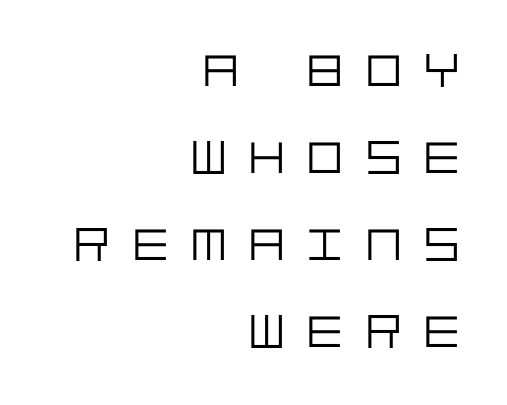
Q: Is the text bold? A: No.
Q: Is the text italic (slanted)? A: No, it is upright.
Q: Is the typeface a serif or a sans-serif typeface? A: Sans-serif.
Q: Is the text underlined? A: No.
Q: How is the paragraph aligned? A: Right-aligned.
Q: Is the spacing between letters normal or unusually wide? A: Unusually wide.
Q: Width (condensed, normal, or wide)? A: Normal.
Q: Stroke contrast? A: Low.
Q: x-height? A: Large.
